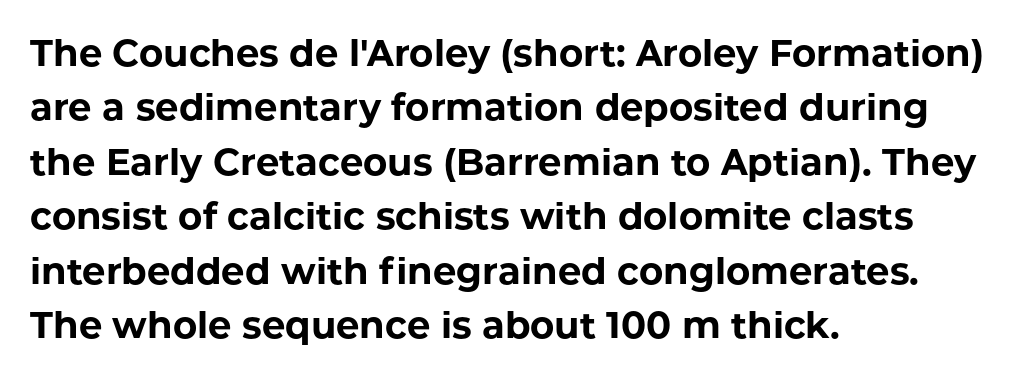
Q: Is the text bold? A: Yes.
Q: Is the text italic (slanted)? A: No, it is upright.
Q: Is the typeface a serif or a sans-serif typeface? A: Sans-serif.
Q: Is the text underlined? A: No.
Q: How is the paragraph aligned? A: Left-aligned.
Q: Is the spacing between letters normal or unusually wide? A: Normal.
Q: Is the spacing between lines tight, normal or loose? A: Normal.
Q: Width (condensed, normal, or wide)? A: Normal.
Q: Stroke contrast? A: Low.
Q: x-height? A: Medium.
Q: Monospaced? A: No.
